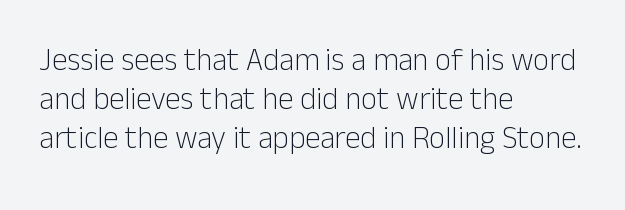
Tracking value appears to be zero — textbook default spacing. The lines are quadded left. The letters carry no serifs — their stems end cleanly without finishing strokes. No italicization has been applied; the sample stays upright. The area under the type is left untouched. Is there much room between lines? A standard amount, neither cramped nor airy.
